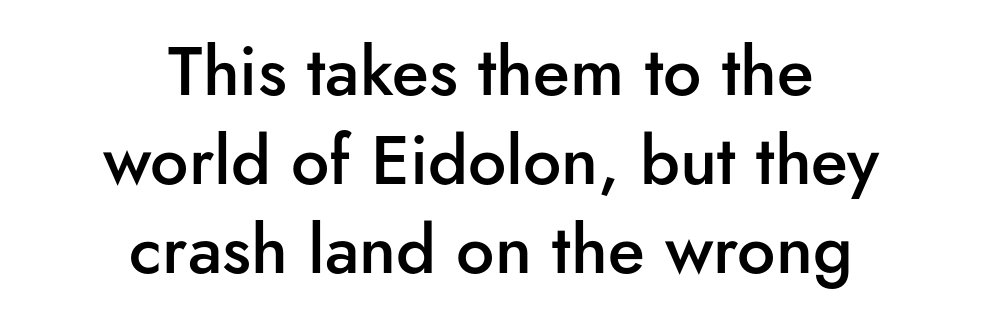
Caption: multi-line text, centered on the measure. Upright lettering throughout. Spacing verdict: proportional, widths tailored to each character. What kind of face is this? One without serifs — a sans. Bare-footed words on every line.
